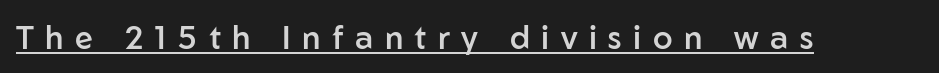
Q: Is the text bold? A: Semi-bold.
Q: Is the text italic (slanted)? A: No, it is upright.
Q: Is the typeface a serif or a sans-serif typeface? A: Sans-serif.
Q: Is the text underlined? A: Yes.
Q: Is the spacing between letters normal or unusually wide? A: Unusually wide.
Q: Width (condensed, normal, or wide)? A: Normal.
Q: Stroke contrast? A: Low.
Q: x-height? A: Medium.
Q: Monospaced? A: No.
